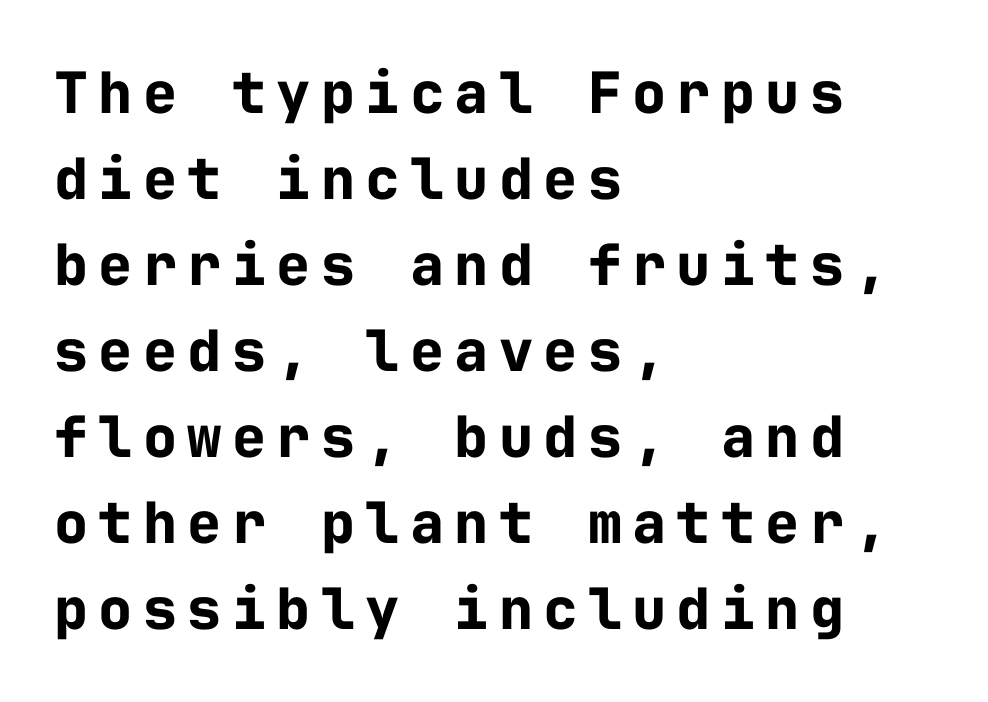
{"serif": "no", "italic": "no", "bold": "yes", "weight": "bold", "width": "normal", "stroke_contrast": "low", "x_height": "medium", "monospaced": "yes", "underline": "no", "align": "left", "line_spacing": "normal", "line_spacing_ratio": 1.51, "glyph_px": 57}
